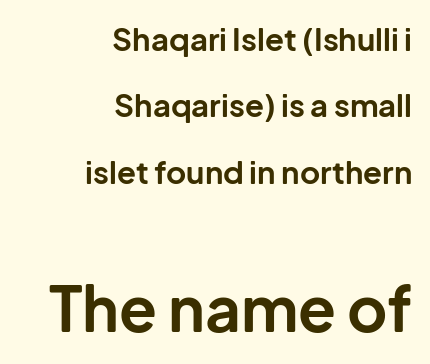
Q: Is the text bold? A: Yes.
Q: Is the text italic (slanted)? A: No, it is upright.
Q: Is the typeface a serif or a sans-serif typeface? A: Sans-serif.
Q: Is the text underlined? A: No.
Q: How is the paragraph aligned? A: Right-aligned.
Q: Is the spacing between letters normal or unusually wide? A: Normal.
Q: Is the spacing between lines tight, normal or loose? A: Loose.
Q: Which block of text is set in a larger size, the first (top) or the second (bottom)? A: The second (bottom) one.
Q: Width (condensed, normal, or wide)? A: Normal.
Q: Stroke contrast? A: Low.
Q: x-height? A: Medium.
Q: Monospaced? A: No.
